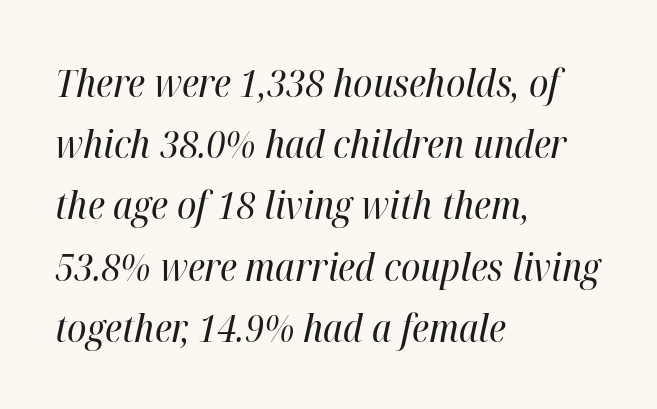
The image shows 39 px regular-weight, condensed type, italic (leaning right); set left-aligned, normal line spacing (1.57x), normal letter spacing, not underlined; high stroke contrast and a medium x-height.
